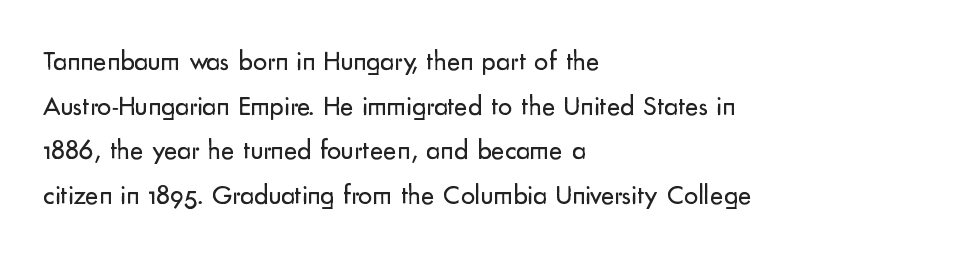
The image shows 28 px regular-weight sans-serif type, upright; set left-aligned, normal line spacing (1.59x), normal letter spacing, not underlined; low stroke contrast and a small x-height.
